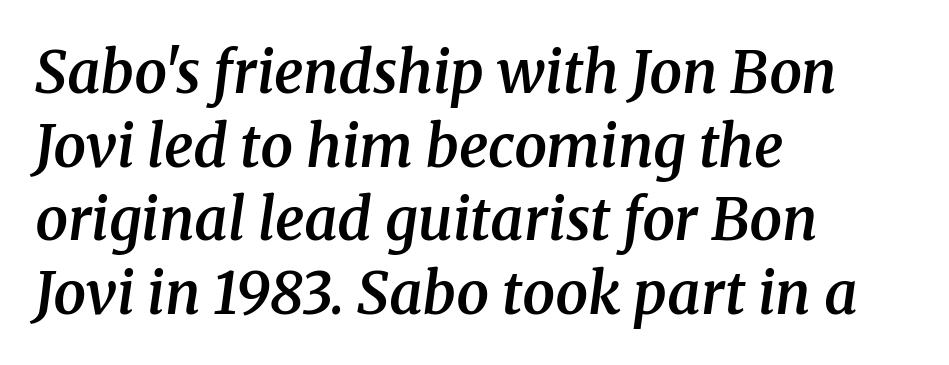
Compared with ordinary roman type, these characters are visibly tilted. Successive baselines arrive at the customary interval. Rule under the text: the space is simply empty. Looks like regular typesetting: each glyph gets only the width it needs.
